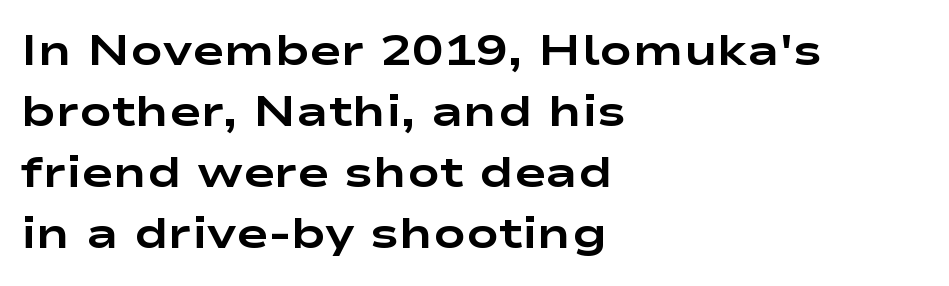
The image shows 43 px bold, wide sans-serif type, upright; set left-aligned, normal line spacing (1.42x), normal letter spacing, not underlined; low stroke contrast and a medium x-height.
